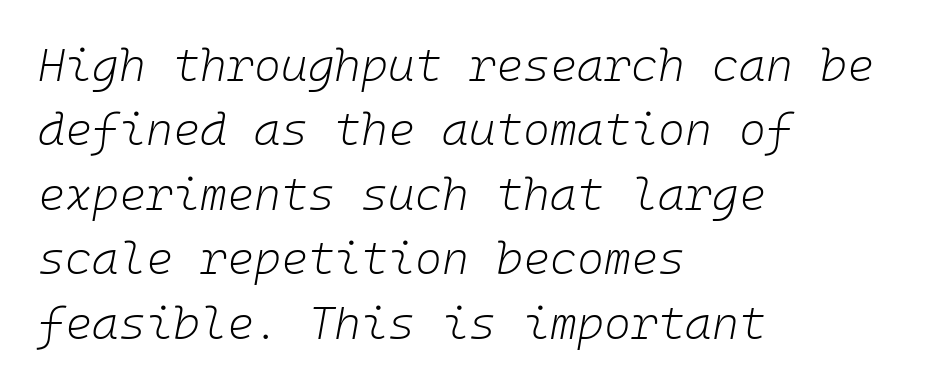
{"italic": "yes", "lean": "right", "slant_degrees": 10, "bold": "no", "weight": "light", "width": "normal", "stroke_contrast": "low", "x_height": "medium", "monospaced": "yes", "underline": "no", "align": "left", "line_spacing": "normal", "line_spacing_ratio": 1.4, "letter_spacing": "normal", "letter_spacing_em": 0.0, "glyph_px": 46}
